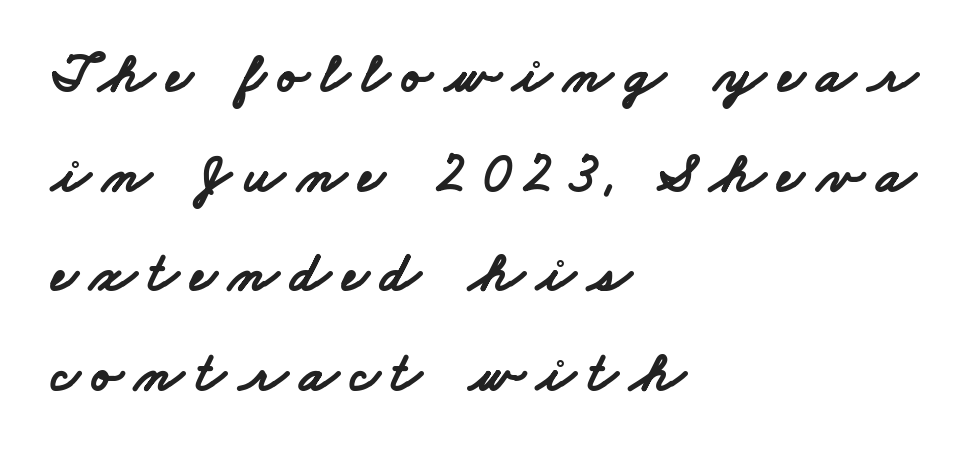
Q: Is the text bold? A: Yes.
Q: Is the typeface a serif or a sans-serif typeface? A: Sans-serif.
Q: Is the text underlined? A: No.
Q: How is the paragraph aligned? A: Left-aligned.
Q: Is the spacing between letters normal or unusually wide? A: Unusually wide.
Q: Width (condensed, normal, or wide)? A: Wide.
Q: Stroke contrast? A: Low.
Q: x-height? A: Small.
Q: Monospaced? A: No.
